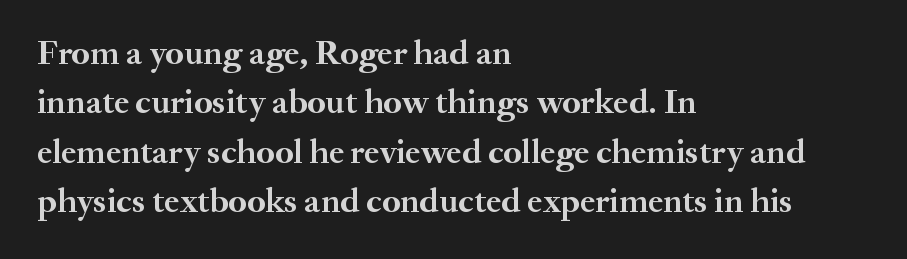
{"serif": "yes", "italic": "no", "bold": "yes", "weight": "semibold", "width": "normal", "stroke_contrast": "medium", "x_height": "small", "monospaced": "no", "underline": "no", "align": "left", "line_spacing": "normal", "line_spacing_ratio": 1.41, "letter_spacing": "normal", "letter_spacing_em": 0.0, "glyph_px": 35}
